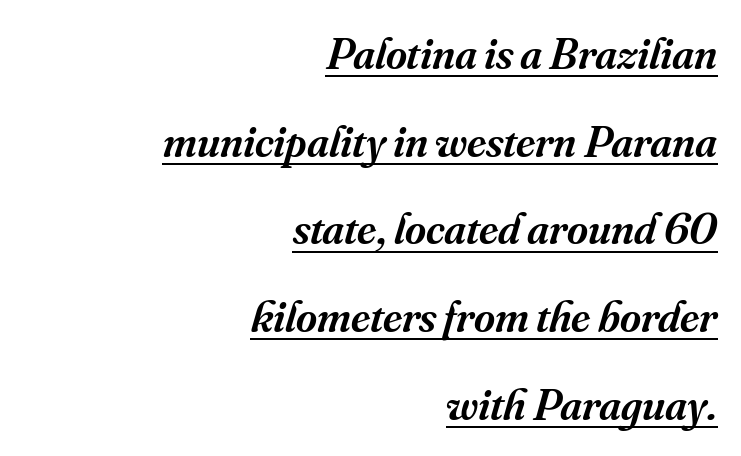
Q: Is the text bold? A: Semi-bold.
Q: Is the text italic (slanted)? A: Yes, it leans right by about 16 degrees.
Q: Is the typeface a serif or a sans-serif typeface? A: Serif.
Q: Is the text underlined? A: Yes.
Q: How is the paragraph aligned? A: Right-aligned.
Q: Is the spacing between letters normal or unusually wide? A: Normal.
Q: Is the spacing between lines tight, normal or loose? A: Loose.
Q: Width (condensed, normal, or wide)? A: Normal.
Q: Stroke contrast? A: Medium.
Q: x-height? A: Small.
Q: Monospaced? A: No.
